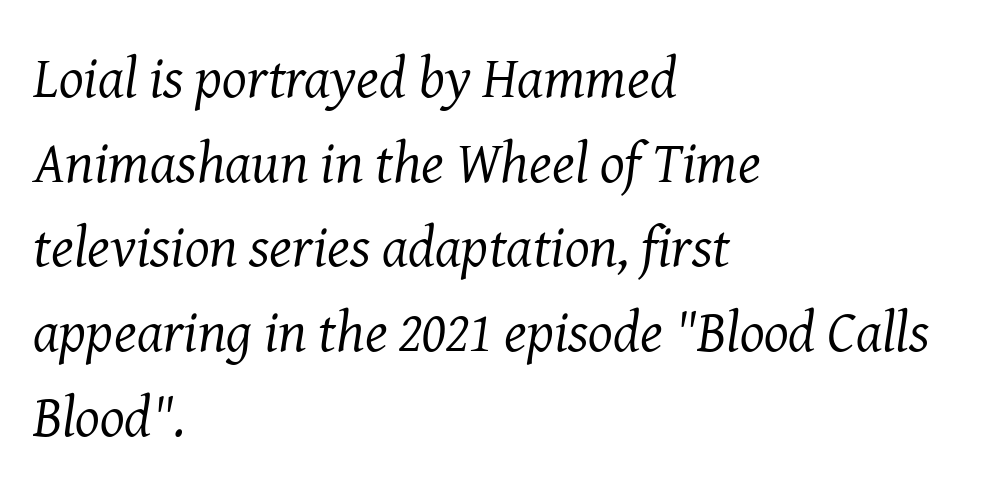
Lines of text with bare space underneath. Compared with typical body copy, the letter spacing here is the same. This sample keeps an unexceptional amount of space between lines. The letterforms sit at book weight or below. Where is the straight margin? On the left. The face used here is proportionally spaced, like ordinary book or web type.
